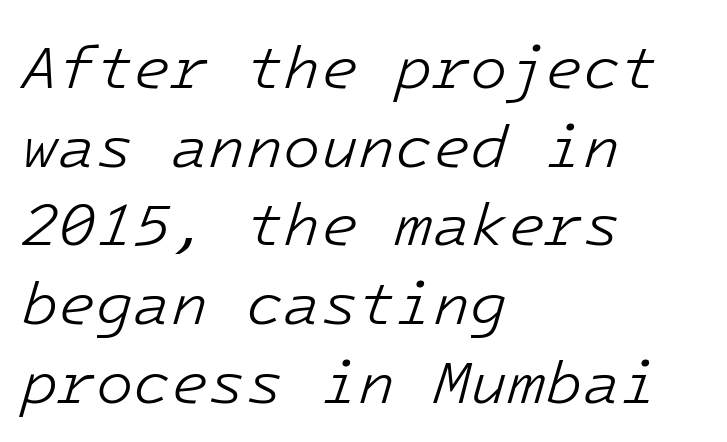
Q: Is the text bold? A: No.
Q: Is the text italic (slanted)? A: Yes, it leans right by about 16 degrees.
Q: Is the text underlined? A: No.
Q: How is the paragraph aligned? A: Left-aligned.
Q: Is the spacing between letters normal or unusually wide? A: Normal.
Q: Is the spacing between lines tight, normal or loose? A: Normal.
Q: Width (condensed, normal, or wide)? A: Normal.
Q: Stroke contrast? A: Low.
Q: x-height? A: Medium.
